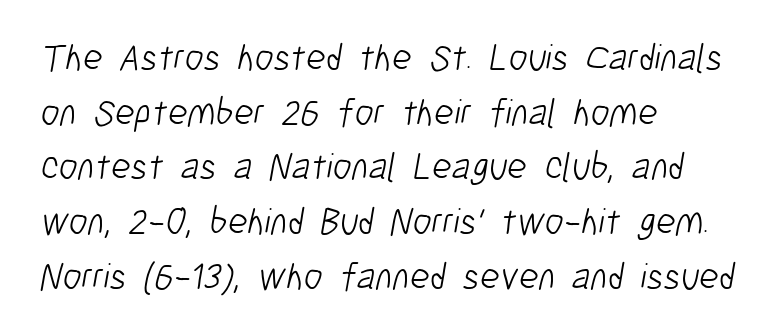
Bold? No — there's no thickening of the strokes. The rendering uses natural spacing where letterforms have individual widths. This is sans-serif lettering, the kind often seen on screens and signage. Tracking value appears to be zero — textbook default spacing. Visually the block forms a straight wall on the left and a jagged coastline on the right.
